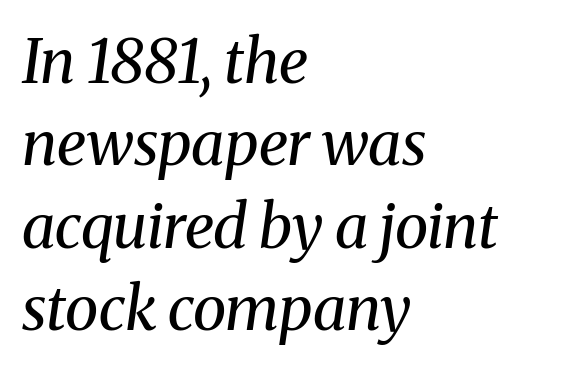
Successive baselines arrive at the customary interval. The glyphs in this specimen are seriffed. One-word summary of the alignment: left. In terms of letterspacing, this is plain default setting.
